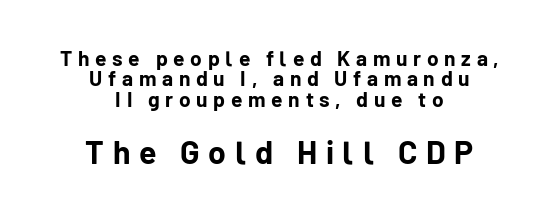
The image shows 32 px bold sans-serif type, upright; set centered, tight line spacing (0.97x), unusually wide letter spacing (+0.27 em), not underlined; the second (bottom) block is 1.52x larger; low stroke contrast and a medium x-height.
